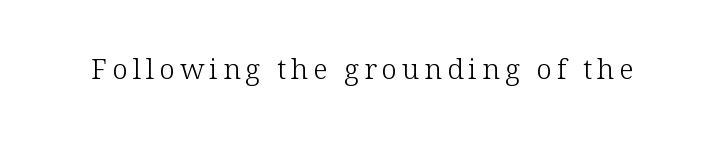
{"serif": "yes", "italic": "no", "bold": "no", "weight": "light", "width": "normal", "stroke_contrast": "low", "x_height": "medium", "monospaced": "no", "underline": "no", "glyph_px": 28}
